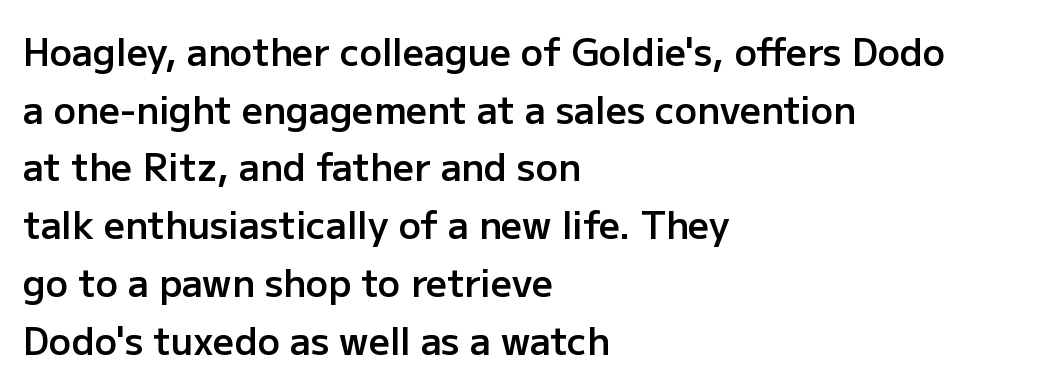
Q: Is the text bold? A: Semi-bold.
Q: Is the text italic (slanted)? A: No, it is upright.
Q: Is the typeface a serif or a sans-serif typeface? A: Sans-serif.
Q: Is the text underlined? A: No.
Q: How is the paragraph aligned? A: Left-aligned.
Q: Is the spacing between letters normal or unusually wide? A: Normal.
Q: Is the spacing between lines tight, normal or loose? A: Normal.
Q: Width (condensed, normal, or wide)? A: Normal.
Q: Stroke contrast? A: Low.
Q: x-height? A: Medium.
Q: Monospaced? A: No.
